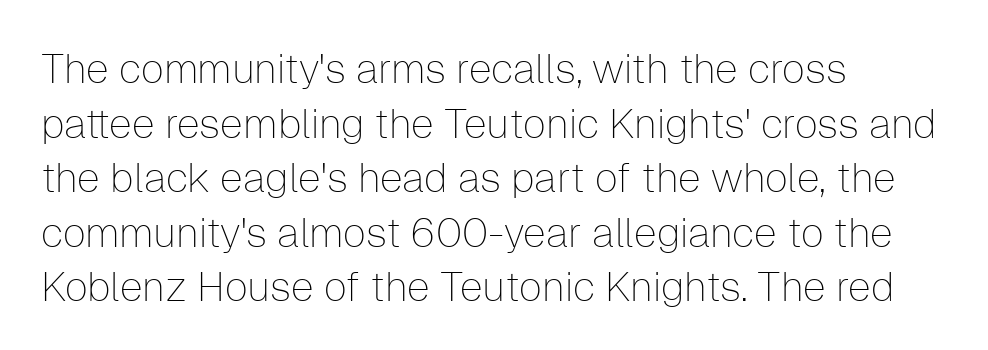
{"serif": "no", "italic": "no", "bold": "no", "weight": "thin", "width": "normal", "stroke_contrast": "low", "x_height": "medium", "monospaced": "no", "underline": "no", "align": "left", "line_spacing": "normal", "line_spacing_ratio": 1.33, "letter_spacing": "normal", "letter_spacing_em": 0.0, "glyph_px": 41}
